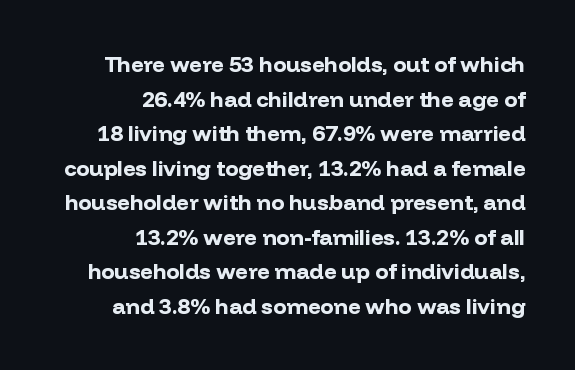
The letterforms sit shoulder to shoulder at normal distance. Style check: upright. Notice how the passage keeps a crisp vertical edge on the right only. Leading matches the norm, producing a regular column.
